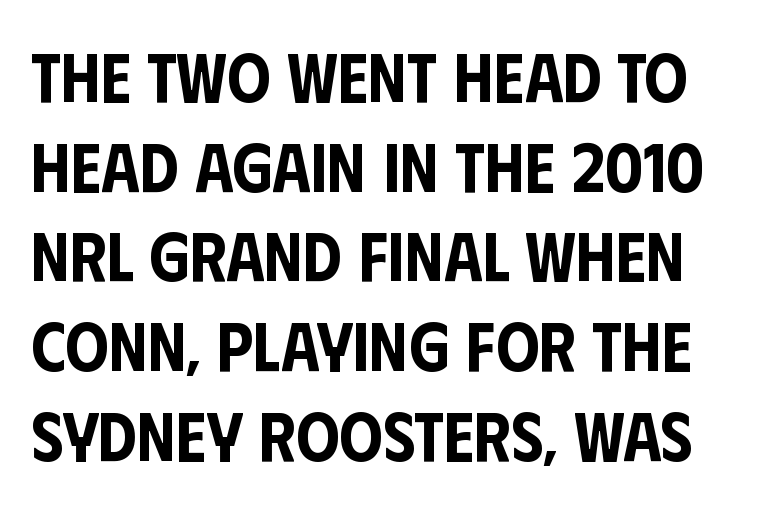
Is this a fixed-width face? No — the glyphs have proportional, varying widths. Underline: absent. Regarding serifs, this sample does without them. Leading: standard. Quick note: not italic, upright.
